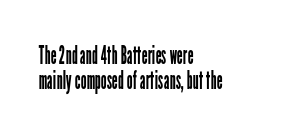
The image shows 26 px text type, upright; set left-aligned, tight line spacing (0.97x), normal letter spacing, not underlined.
